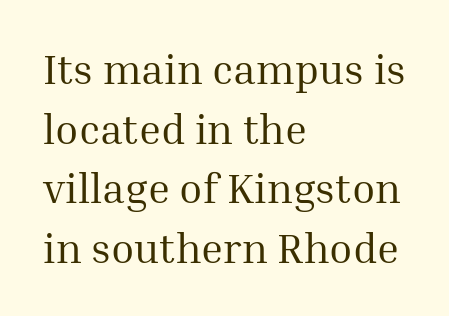
The typography opts for an upright posture over an oblique one. Any mark beneath the type? The region is blank. Each new line begins a customary step beneath the previous one. Is the stroke heavy? The answer is a plain regular-or-lighter.
